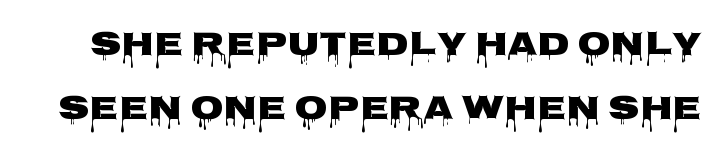
The image shows 34 px heavy, wide sans-serif type, upright; set line spacing 1.88x, normal letter spacing, not underlined; low stroke contrast and a large x-height.
